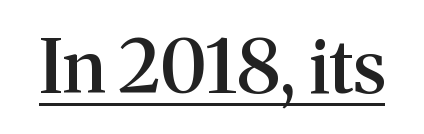
Caption: semibold face, moderately heavy strokes. The passage shown is typed in a proportional face where columns would drift. The passage shown is typeset with a serif family. Short note: letters normally spaced. No italicization has been applied; the sample stays upright.
